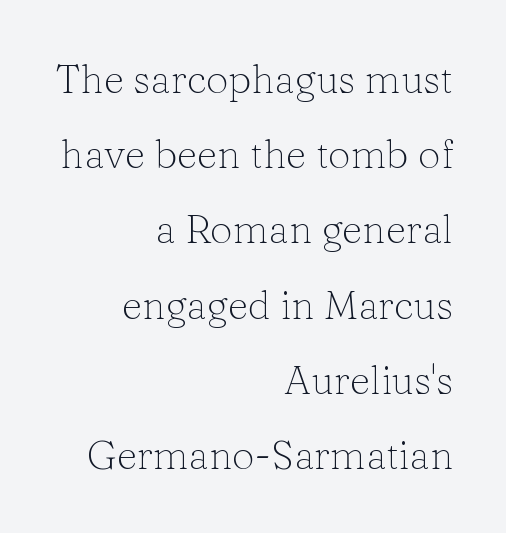
{"serif": "yes", "italic": "no", "bold": "no", "weight": "light", "width": "normal", "stroke_contrast": "low", "x_height": "medium", "monospaced": "no", "underline": "no", "align": "right", "line_spacing_ratio": 1.88, "letter_spacing": "normal", "letter_spacing_em": 0.0, "glyph_px": 40}
